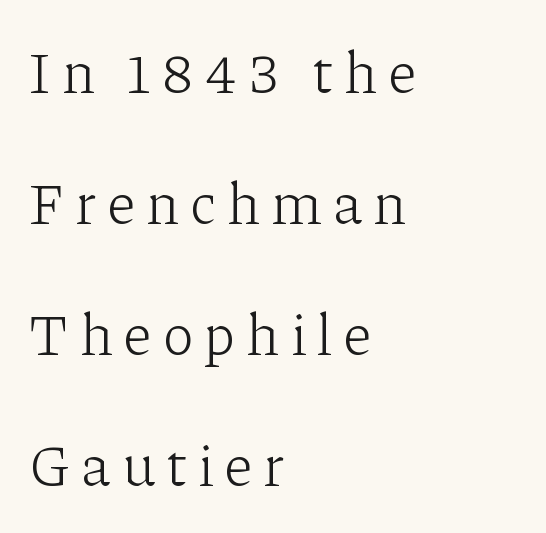
{"serif": "yes", "italic": "no", "bold": "no", "weight": "light", "width": "normal", "stroke_contrast": "low", "x_height": "medium", "monospaced": "no", "underline": "no", "align": "left", "line_spacing": "loose", "line_spacing_ratio": 2.26, "glyph_px": 58}
